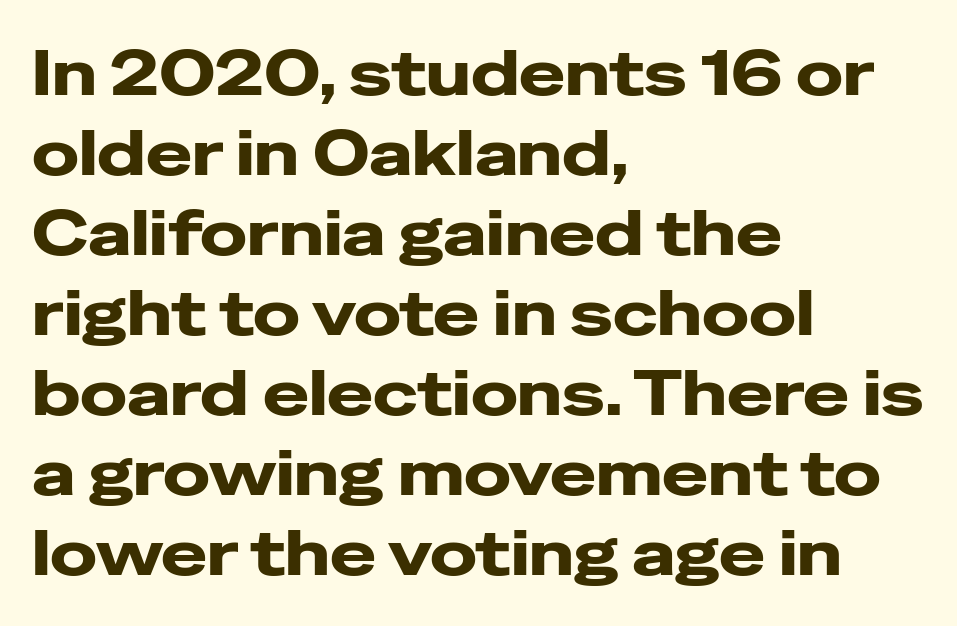
{"serif": "no", "italic": "no", "width": "wide", "stroke_contrast": "low", "x_height": "medium", "monospaced": "no", "underline": "no", "align": "left", "line_spacing": "normal", "line_spacing_ratio": 1.29, "letter_spacing": "normal", "letter_spacing_em": 0.0, "glyph_px": 62}
